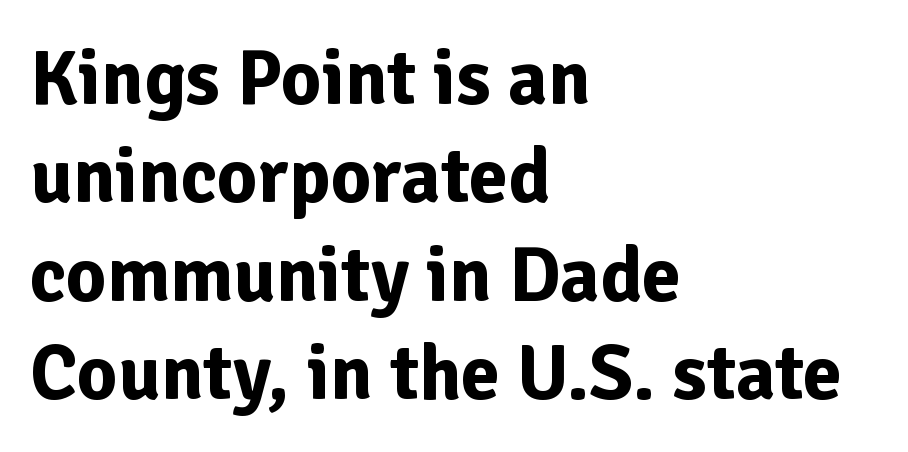
{"serif": "no", "italic": "no", "bold": "yes", "weight": "bold", "width": "normal", "stroke_contrast": "low", "x_height": "medium", "monospaced": "no", "underline": "no", "align": "left", "line_spacing": "normal", "line_spacing_ratio": 1.26, "letter_spacing": "normal", "letter_spacing_em": 0.0, "glyph_px": 78}
